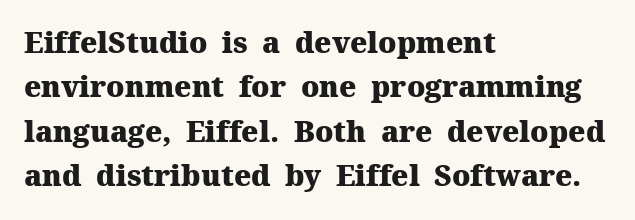
The image shows 29 px heavy serif type, upright; set left-aligned, normal line spacing (1.53x), normal letter spacing, not underlined; medium stroke contrast and a medium x-height.
